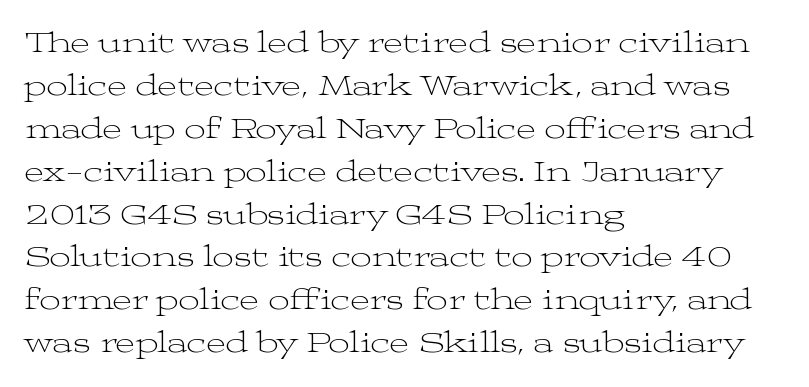
Q: Is the text bold? A: No.
Q: Is the text italic (slanted)? A: No, it is upright.
Q: Is the typeface a serif or a sans-serif typeface? A: Serif.
Q: Is the text underlined? A: No.
Q: How is the paragraph aligned? A: Left-aligned.
Q: Is the spacing between letters normal or unusually wide? A: Normal.
Q: Is the spacing between lines tight, normal or loose? A: Normal.
Q: Width (condensed, normal, or wide)? A: Wide.
Q: Stroke contrast? A: Medium.
Q: x-height? A: Medium.
Q: Monospaced? A: No.
